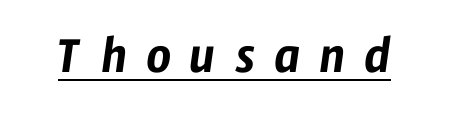
A typesetter would call this proportional, since set widths differ per character. Substantial extra tracking has been applied to these lines. To sum up the face: it is a sans, with no serifs. Somebody hit Ctrl+U on this one — the words are underlined.
